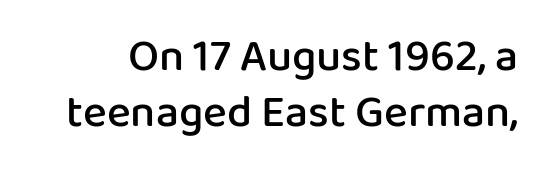
The image shows 45 px semibold sans-serif type, upright; set normal line spacing (1.25x), normal letter spacing, not underlined; low stroke contrast and a medium x-height.
